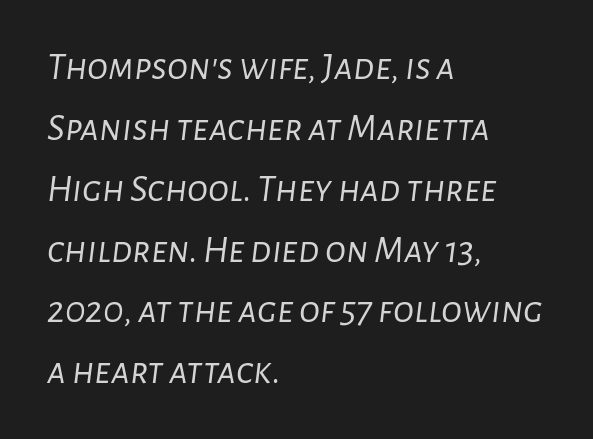
Only glyphs here, with clear space below each row. This rendering leaves character spacing at its baseline value. In terms of posture, this sample is oblique. Stroke mass is kept to a normal reading level or below. Do the characters align in a grid? No, the font is proportional.
